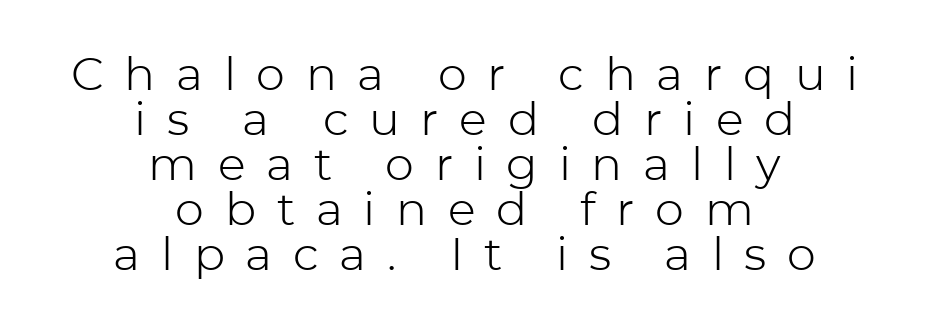
{"serif": "no", "italic": "no", "bold": "no", "weight": "light", "width": "normal", "stroke_contrast": "low", "x_height": "medium", "monospaced": "no", "underline": "no", "align": "center", "line_spacing": "tight", "line_spacing_ratio": 0.98, "letter_spacing": "wide", "letter_spacing_em": 0.45, "glyph_px": 46}
